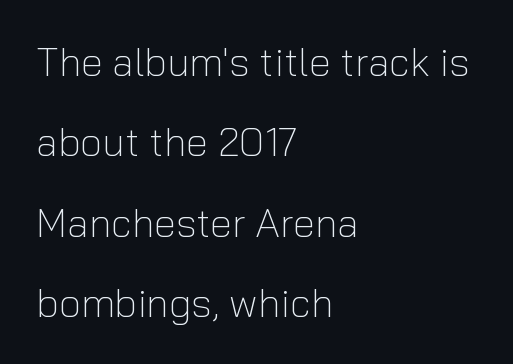
{"serif": "no", "italic": "no", "bold": "no", "weight": "light", "width": "normal", "stroke_contrast": "low", "x_height": "medium", "monospaced": "no", "underline": "no", "align": "left", "line_spacing": "loose", "line_spacing_ratio": 2.01, "letter_spacing": "normal", "letter_spacing_em": 0.0, "glyph_px": 40}
